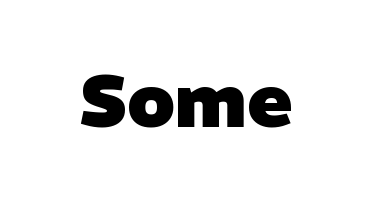
{"serif": "no", "bold": "yes", "weight": "heavy", "width": "normal", "stroke_contrast": "low", "x_height": "medium", "monospaced": "no", "underline": "no", "letter_spacing": "normal", "letter_spacing_em": 0.0, "glyph_px": 75}
